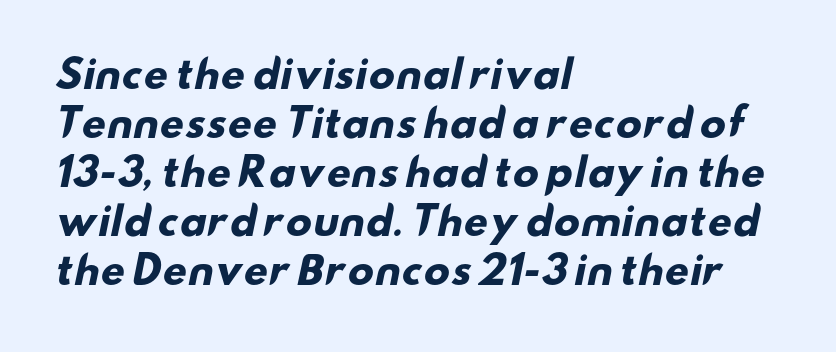
Q: Is the text bold? A: Yes.
Q: Is the typeface a serif or a sans-serif typeface? A: Sans-serif.
Q: Is the text underlined? A: No.
Q: How is the paragraph aligned? A: Left-aligned.
Q: Is the spacing between letters normal or unusually wide? A: Normal.
Q: Is the spacing between lines tight, normal or loose? A: Normal.
Q: Width (condensed, normal, or wide)? A: Wide.
Q: Stroke contrast? A: Low.
Q: x-height? A: Small.
Q: Monospaced? A: No.
